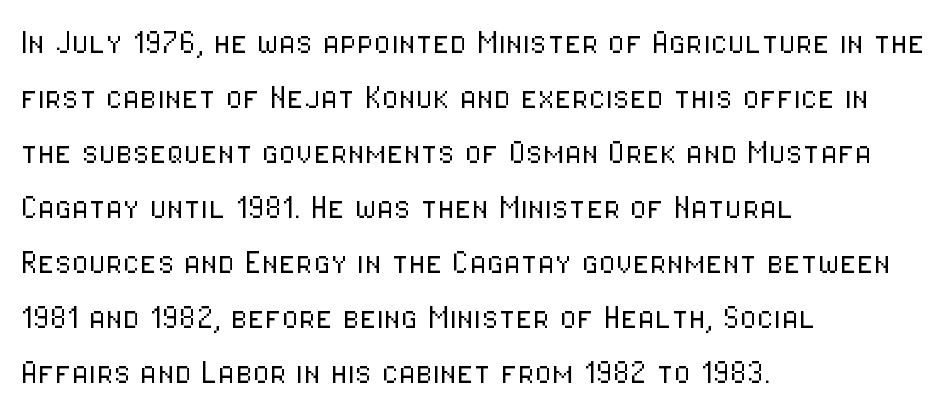
Think standard paragraph weight, or any step lighter than that. Each line starts at the same left margin while the right side varies. This sample uses an upright cut, with every glyph sitting square on the baseline. The baseline area is clear.
